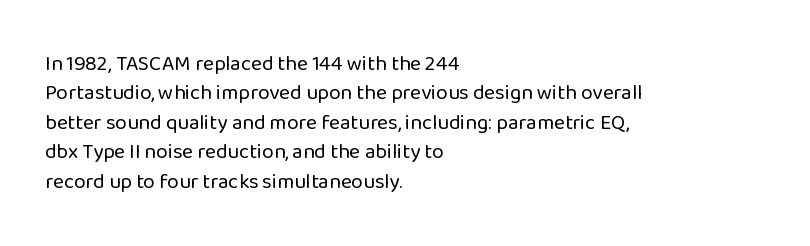
Q: Is the text bold? A: No.
Q: Is the text italic (slanted)? A: No, it is upright.
Q: Is the text underlined? A: No.
Q: How is the paragraph aligned? A: Left-aligned.
Q: Is the spacing between letters normal or unusually wide? A: Normal.
Q: Is the spacing between lines tight, normal or loose? A: Normal.
